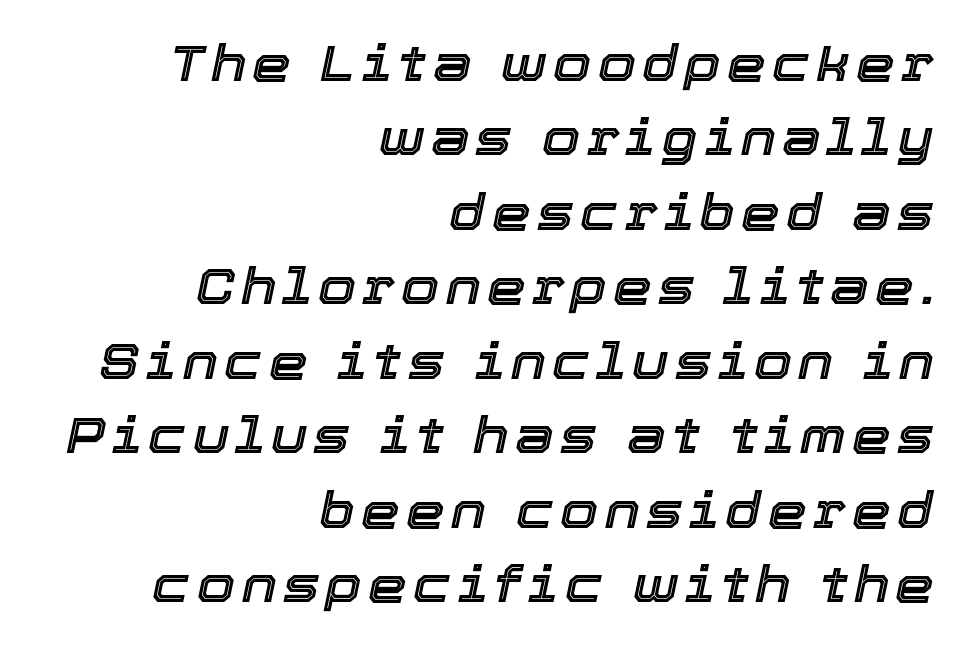
Style check: oblique. Underline: absent. Vertically, the passage feels balanced, rows spaced as you'd expect. One-word summary of the alignment: right. Character widths vary here, with narrow letters taking less room than wide ones.
